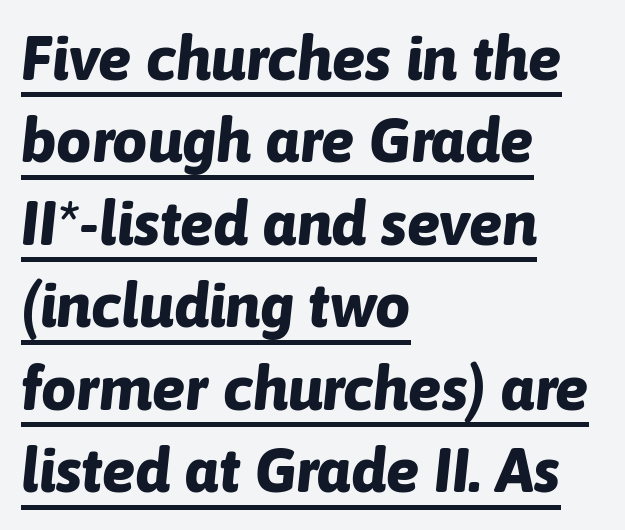
The image shows 62 px bold type, italic (leaning right); set left-aligned, normal line spacing (1.33x), normal letter spacing, underlined; low stroke contrast and a medium x-height.
